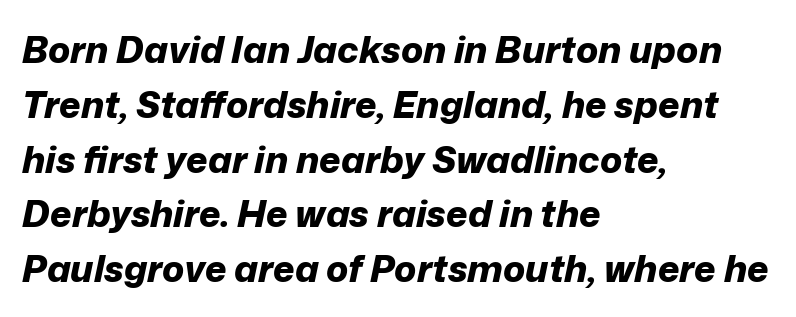
Q: Is the text bold? A: Yes.
Q: Is the text italic (slanted)? A: Yes, it leans right by about 12 degrees.
Q: Is the text underlined? A: No.
Q: How is the paragraph aligned? A: Left-aligned.
Q: Is the spacing between letters normal or unusually wide? A: Normal.
Q: Is the spacing between lines tight, normal or loose? A: Normal.
Q: Width (condensed, normal, or wide)? A: Normal.
Q: Stroke contrast? A: Low.
Q: x-height? A: Medium.
Q: Monospaced? A: No.
